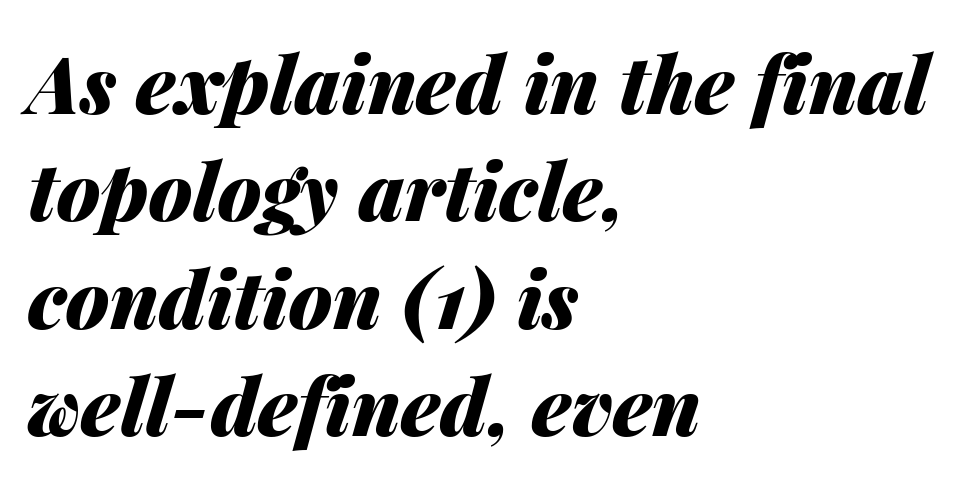
Standard letterfit; no display-style spreading of the glyphs. A typesetter would call this proportional, since set widths differ per character. The leading is moderate, giving the passage an even texture. The text block is weighted toward the left margin, trailing off unevenly rightward.
